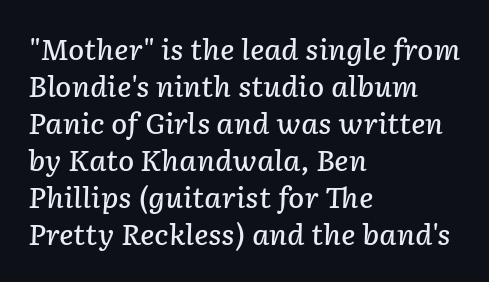
Every row of glyphs begins at an identical x-position on the left. The baseline area is clear. Weight check: semibold — heavier than regular, not quite bold. Does the lettering tilt? It does — this is italic. Default kerning and tracking; the words read as compact shapes. The passage shown stacks its lines at a standard gap.
